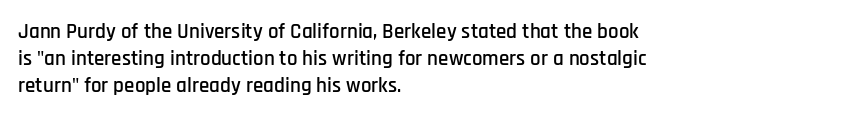
The letters stand straight up with perfectly vertical stems. Tracking here is standard; glyphs follow each other at the usual distance. Whoever set this chose a conventional vertical rhythm. The paragraph has a hard left edge and a soft right edge. Has an underline been added? It has not.
